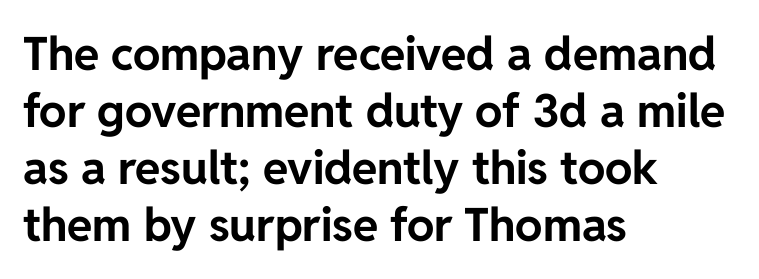
Designer's note — italics off, roman on. Check where the strokes stop: nothing finishes them off — pure sans. Heavy, bold letterforms. This sample is left-justified, so line endings fall wherever the words run out. Each letter keeps its own natural width here, so spacing adapts to shape.
